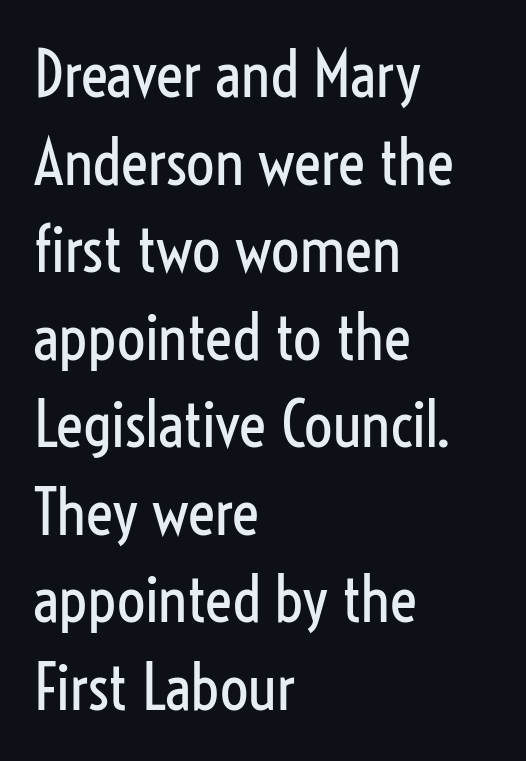
Q: Is the text bold? A: No.
Q: Is the text italic (slanted)? A: No, it is upright.
Q: Is the typeface a serif or a sans-serif typeface? A: Sans-serif.
Q: Is the text underlined? A: No.
Q: How is the paragraph aligned? A: Left-aligned.
Q: Is the spacing between letters normal or unusually wide? A: Normal.
Q: Is the spacing between lines tight, normal or loose? A: Normal.
Q: Width (condensed, normal, or wide)? A: Condensed.
Q: Stroke contrast? A: Low.
Q: x-height? A: Medium.
Q: Monospaced? A: No.
